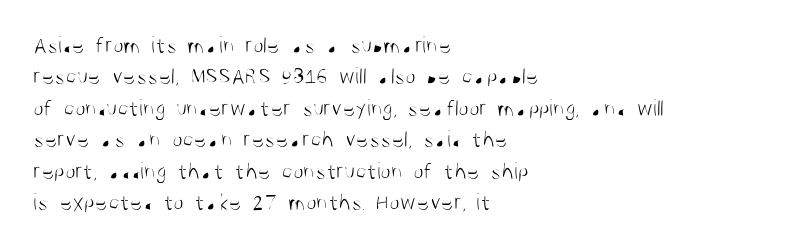
Q: Is the text bold? A: No.
Q: Is the text italic (slanted)? A: No, it is upright.
Q: Is the text underlined? A: No.
Q: How is the paragraph aligned? A: Left-aligned.
Q: Is the spacing between letters normal or unusually wide? A: Normal.
Q: Is the spacing between lines tight, normal or loose? A: Normal.
